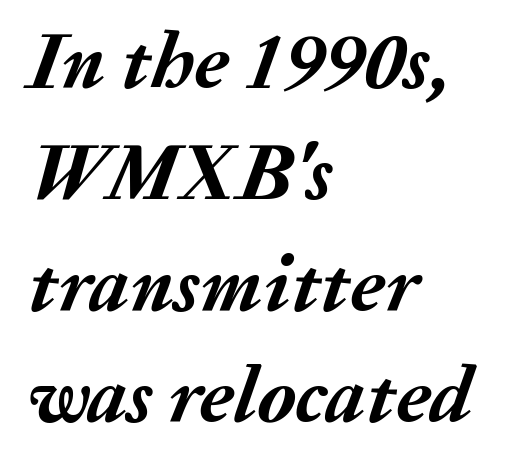
The image shows 79 px semibold type, italic (leaning right); set left-aligned, normal line spacing (1.41x), normal letter spacing, not underlined; medium stroke contrast and a medium x-height.
